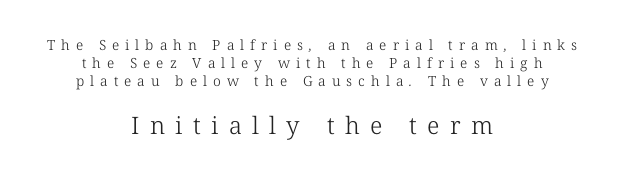
The image shows 24 px text type; set centered, normal line spacing (1.28x), unusually wide letter spacing (+0.43 em), not underlined; the second (bottom) block is 1.71x larger.
